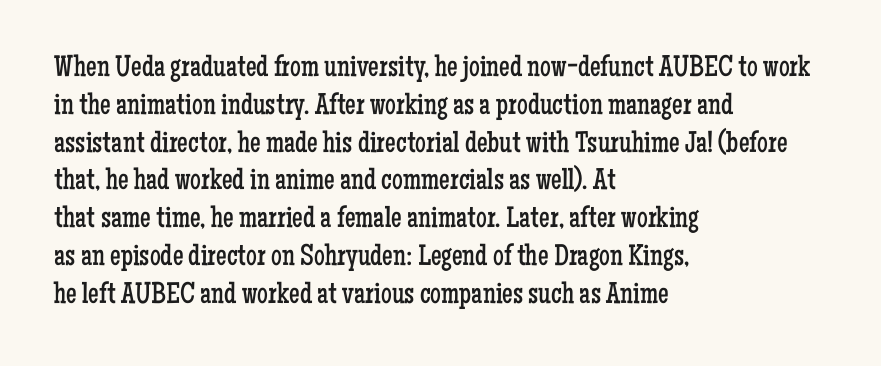
{"serif": "yes", "italic": "no", "bold": "no", "weight": "regular", "width": "condensed", "stroke_contrast": "low", "x_height": "medium", "monospaced": "no", "underline": "no", "align": "left", "line_spacing": "normal", "line_spacing_ratio": 1.26, "letter_spacing": "normal", "letter_spacing_em": 0.0, "glyph_px": 30}
